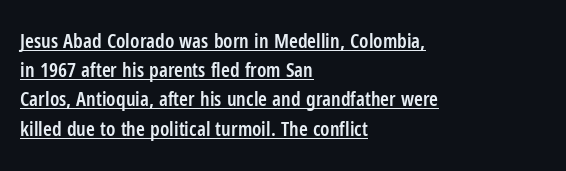
{"italic": "no", "bold": "semi", "underline": "yes", "align": "left", "line_spacing": "normal", "line_spacing_ratio": 1.46, "letter_spacing": "normal", "letter_spacing_em": 0.0, "glyph_px": 20}
